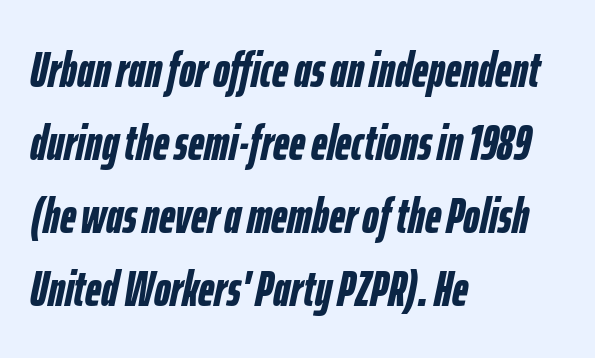
The image shows 50 px semibold, condensed type, italic (leaning right); set left-aligned, normal line spacing (1.46x), normal letter spacing, not underlined; low stroke contrast and a medium x-height.
